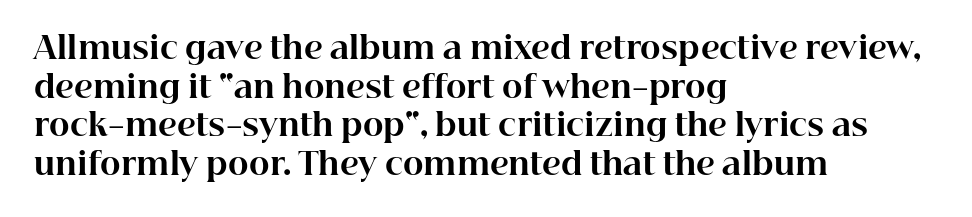
The image shows 31 px bold serif type, upright; set left-aligned, normal line spacing (1.25x), normal letter spacing, not underlined; high stroke contrast and a medium x-height.
